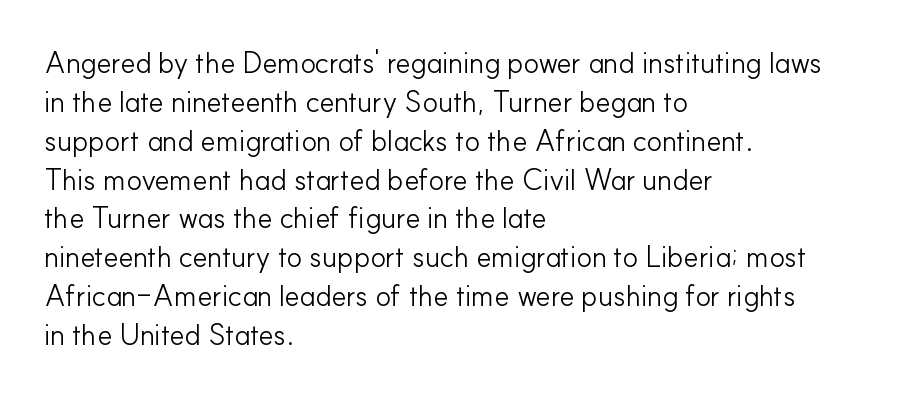
These lines are rendered in a variable-pitch font. Descenders hang freely into open space. Characters remain perfectly vertical along every line. The passage shown is typeset with a sans-serif family.
